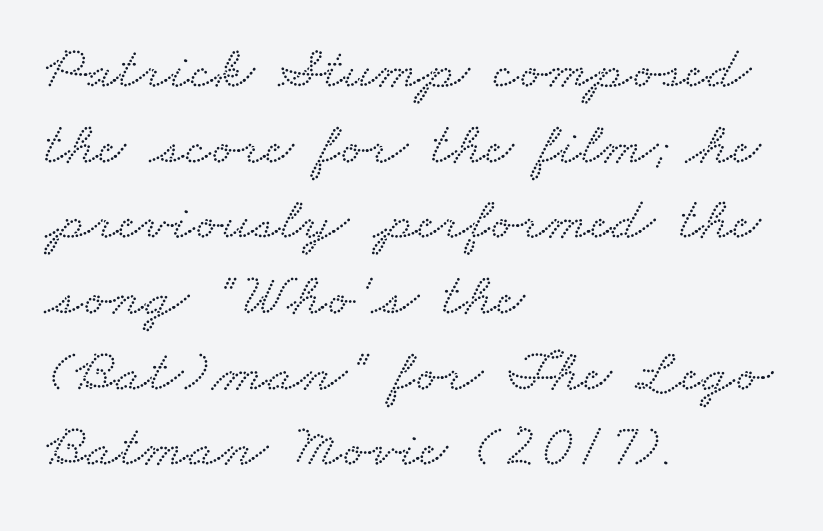
Caption: multi-line text, flush left, ragged right. This rendering leaves character spacing at its baseline value. Glance below the letters and you will spot only blank space. Character widths vary here, with narrow letters taking less room than wide ones.
